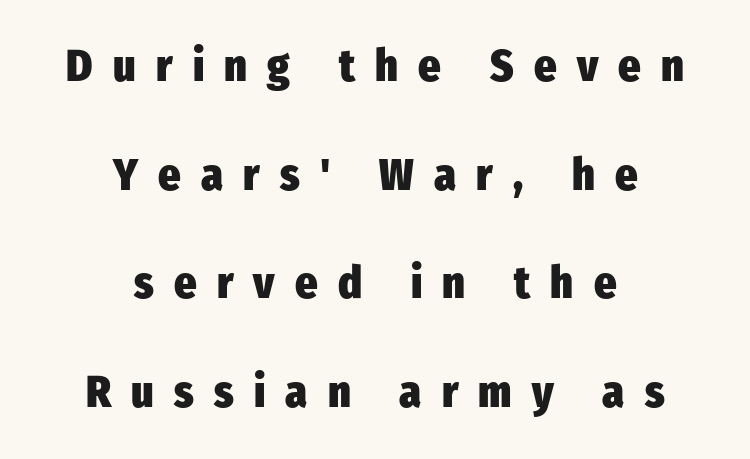
Q: Is the text bold? A: Yes.
Q: Is the text italic (slanted)? A: No, it is upright.
Q: Is the typeface a serif or a sans-serif typeface? A: Sans-serif.
Q: Is the text underlined? A: No.
Q: How is the paragraph aligned? A: Centered.
Q: Is the spacing between letters normal or unusually wide? A: Unusually wide.
Q: Is the spacing between lines tight, normal or loose? A: Loose.
Q: Width (condensed, normal, or wide)? A: Condensed.
Q: Stroke contrast? A: Low.
Q: x-height? A: Medium.
Q: Monospaced? A: No.
